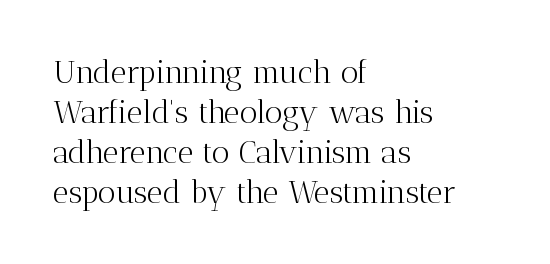
Q: Is the text bold? A: No.
Q: Is the text italic (slanted)? A: No, it is upright.
Q: Is the typeface a serif or a sans-serif typeface? A: Serif.
Q: Is the text underlined? A: No.
Q: How is the paragraph aligned? A: Left-aligned.
Q: Is the spacing between letters normal or unusually wide? A: Normal.
Q: Is the spacing between lines tight, normal or loose? A: Normal.
Q: Width (condensed, normal, or wide)? A: Normal.
Q: Stroke contrast? A: Medium.
Q: x-height? A: Medium.
Q: Monospaced? A: No.
